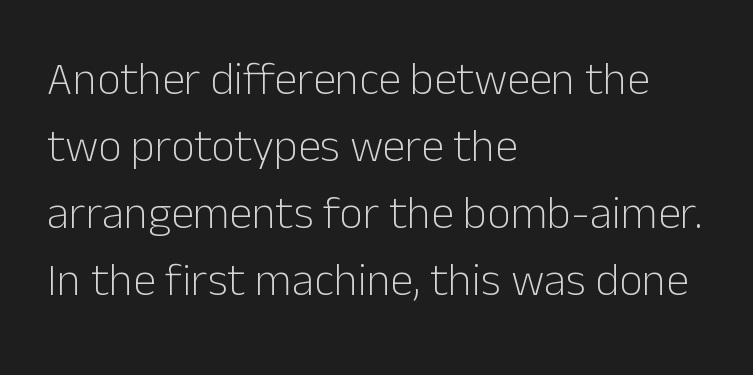
Q: Is the text bold? A: No.
Q: Is the text italic (slanted)? A: No, it is upright.
Q: Is the typeface a serif or a sans-serif typeface? A: Sans-serif.
Q: Is the text underlined? A: No.
Q: How is the paragraph aligned? A: Left-aligned.
Q: Is the spacing between letters normal or unusually wide? A: Normal.
Q: Is the spacing between lines tight, normal or loose? A: Normal.
Q: Width (condensed, normal, or wide)? A: Normal.
Q: Stroke contrast? A: Low.
Q: x-height? A: Medium.
Q: Monospaced? A: No.
